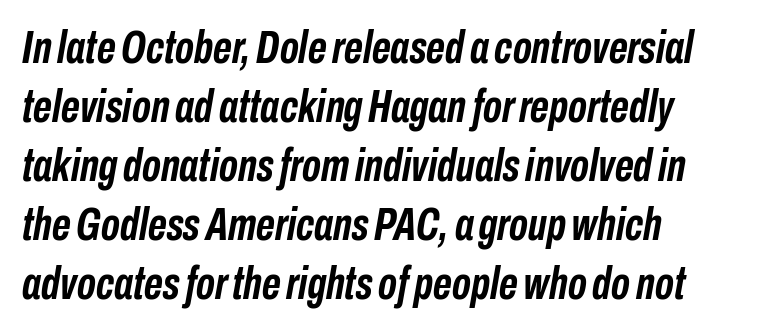
{"italic": "yes", "lean": "right", "slant_degrees": 10, "bold": "yes", "weight": "semibold", "width": "condensed", "stroke_contrast": "low", "x_height": "medium", "monospaced": "no", "underline": "no", "align": "left", "line_spacing": "normal", "line_spacing_ratio": 1.28, "letter_spacing": "normal", "letter_spacing_em": 0.0, "glyph_px": 46}
